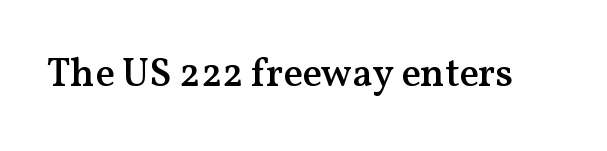
Honestly, the letter spacing is just normal — you wouldn't notice it. Think of a printed novel: that variable character pitch is what you see here. Is the type bold? Partly — it's a semibold, heavier than regular but not fully bold. Letterform terminals end in serifs throughout the passage. Descenders are the only things crossing below the line.
